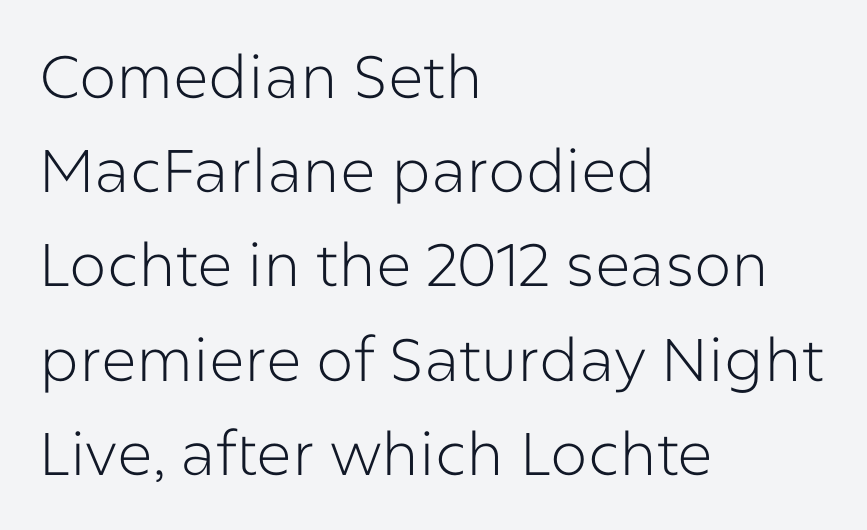
The image shows 60 px light sans-serif type, upright; set left-aligned, normal line spacing (1.57x), normal letter spacing, not underlined; low stroke contrast and a medium x-height.
